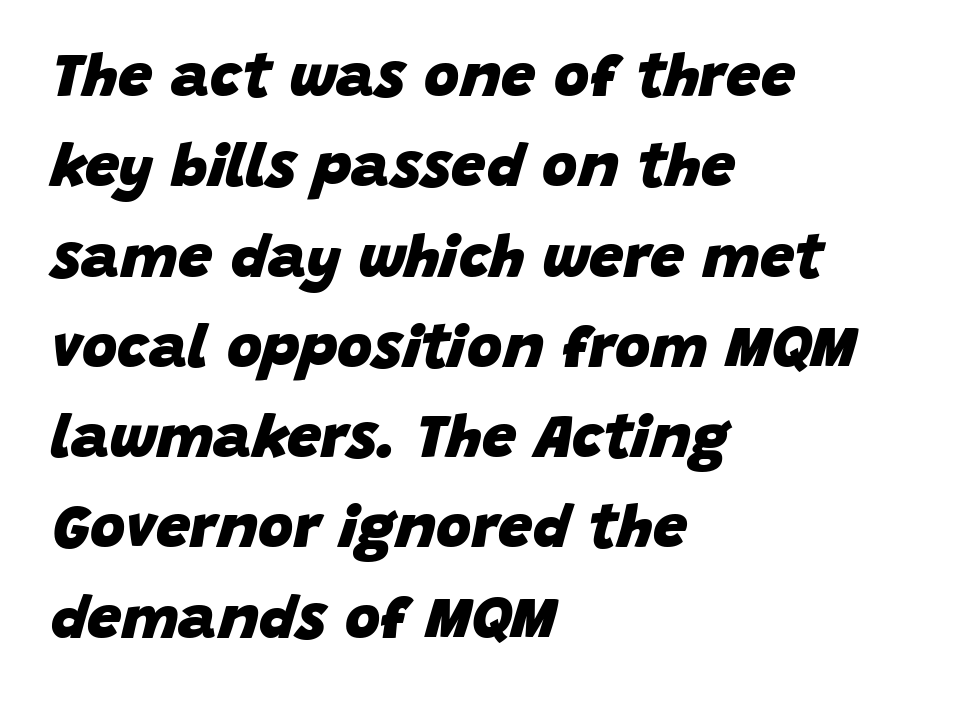
Q: Is the text bold? A: Yes.
Q: Is the text italic (slanted)? A: Yes, it leans right by about 15 degrees.
Q: Is the text underlined? A: No.
Q: How is the paragraph aligned? A: Left-aligned.
Q: Is the spacing between letters normal or unusually wide? A: Normal.
Q: Is the spacing between lines tight, normal or loose? A: Normal.
Q: Width (condensed, normal, or wide)? A: Normal.
Q: Stroke contrast? A: Low.
Q: x-height? A: Large.
Q: Monospaced? A: No.
